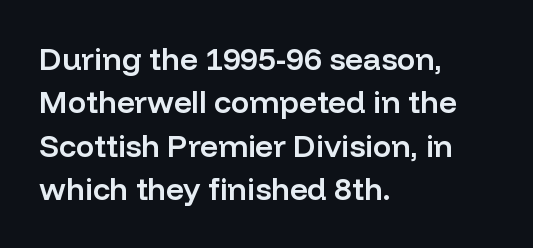
The image shows 31 px semibold sans-serif type, upright; set left-aligned, normal line spacing (1.4x), normal letter spacing, not underlined; low stroke contrast and a medium x-height.
